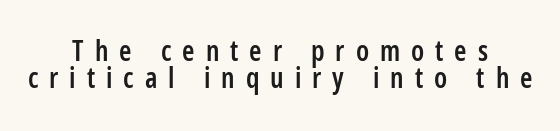
{"serif": "no", "italic": "no", "bold": "semi", "weight": "semibold", "width": "condensed", "stroke_contrast": "low", "x_height": "medium", "monospaced": "no", "underline": "no", "align": "center", "line_spacing": "tight", "line_spacing_ratio": 0.96, "letter_spacing": "wide", "letter_spacing_em": 0.39, "glyph_px": 28}
